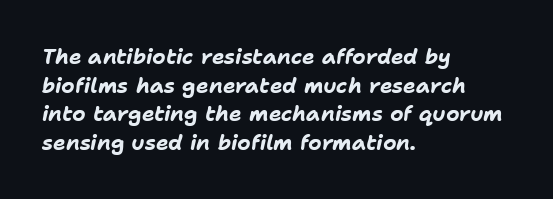
Q: Is the text bold? A: Yes.
Q: Is the text italic (slanted)? A: Yes, it leans right by about 11 degrees.
Q: Is the text underlined? A: No.
Q: How is the paragraph aligned? A: Left-aligned.
Q: Is the spacing between letters normal or unusually wide? A: Normal.
Q: Is the spacing between lines tight, normal or loose? A: Normal.
